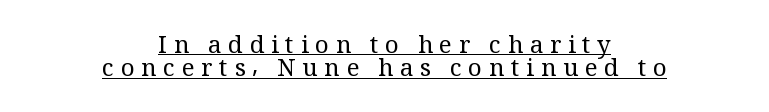
{"italic": "no", "bold": "no", "underline": "yes", "align": "center", "line_spacing": "tight", "line_spacing_ratio": 0.97, "letter_spacing": "wide", "letter_spacing_em": 0.28, "glyph_px": 24}
